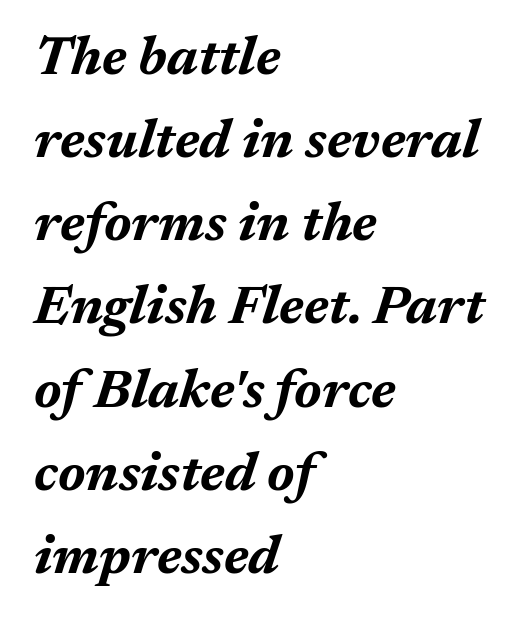
{"italic": "yes", "lean": "right", "slant_degrees": 17, "bold": "yes", "weight": "bold", "width": "normal", "stroke_contrast": "medium", "x_height": "medium", "monospaced": "no", "underline": "no", "align": "left", "line_spacing": "normal", "line_spacing_ratio": 1.54, "letter_spacing": "normal", "letter_spacing_em": 0.0, "glyph_px": 54}
